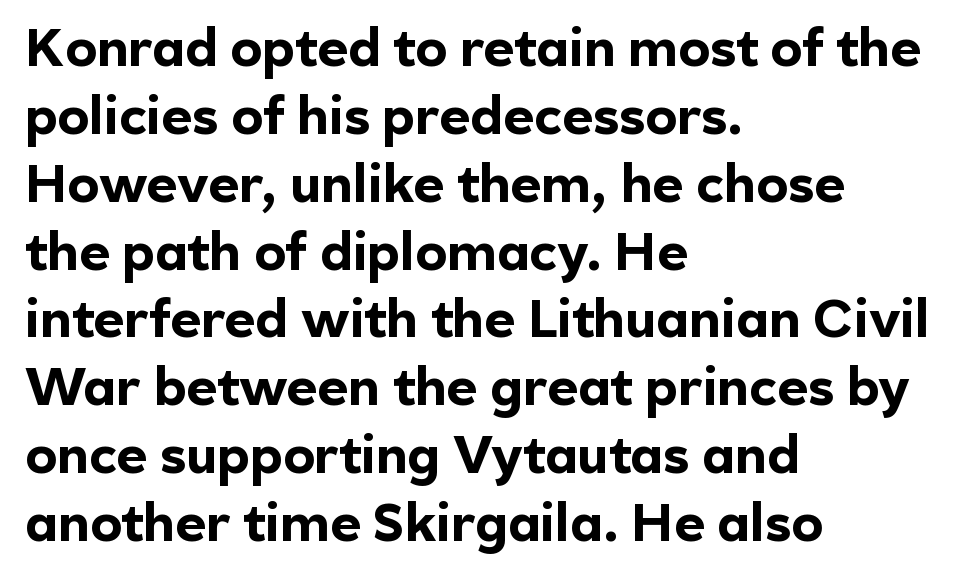
Every character sits straight up, as roman type does. The line-height multiplier appears to be the usual default. This rendering uses left alignment, leaving the right contour irregular. The glyphs in this specimen are sans serif.
